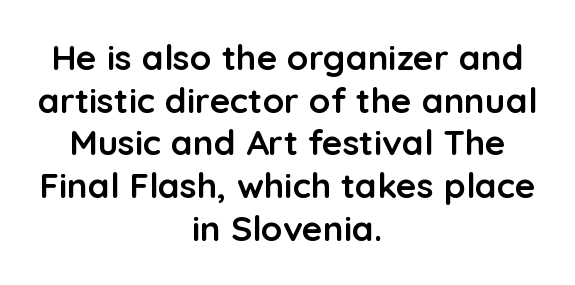
Q: Is the text bold? A: Yes.
Q: Is the text italic (slanted)? A: No, it is upright.
Q: Is the typeface a serif or a sans-serif typeface? A: Sans-serif.
Q: Is the text underlined? A: No.
Q: How is the paragraph aligned? A: Centered.
Q: Is the spacing between letters normal or unusually wide? A: Normal.
Q: Width (condensed, normal, or wide)? A: Normal.
Q: Stroke contrast? A: Low.
Q: x-height? A: Medium.
Q: Monospaced? A: No.
